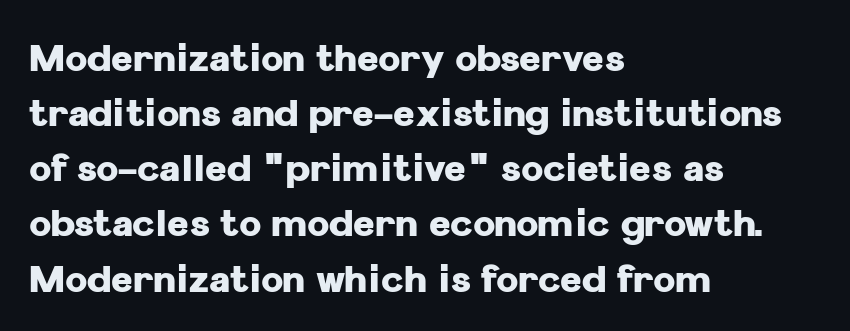
The axis of the letterforms is exactly vertical. The sample has been set heavy, in full bold. Does the copy run flush right? No — it runs flush left. The gap between lines stays unmarked. Characters follow at the spacing the type designer built in.
